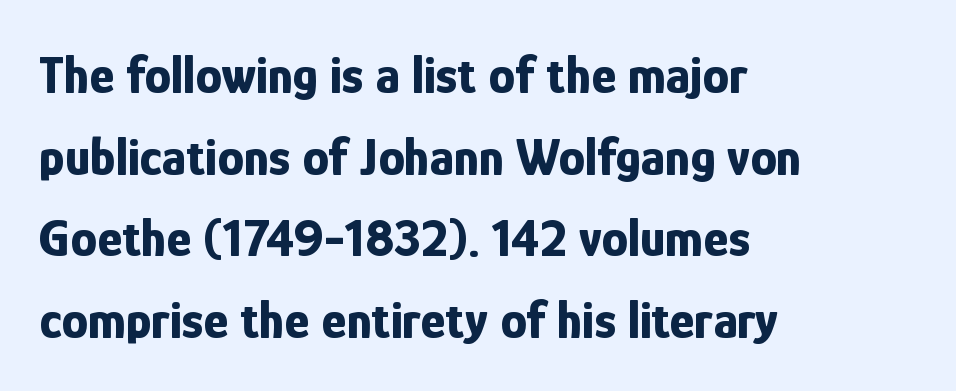
The image shows 53 px bold, condensed sans-serif type, upright; set left-aligned, normal line spacing (1.54x), normal letter spacing, not underlined; low stroke contrast and a medium x-height.
